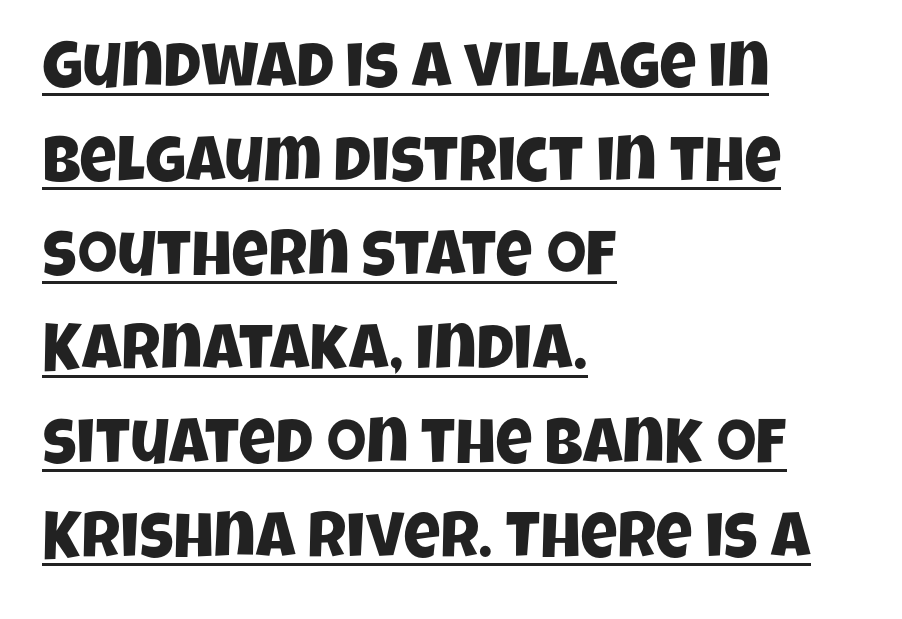
The image shows 64 px condensed sans-serif type; set left-aligned, normal line spacing (1.47x), normal letter spacing, underlined; low stroke contrast and a large x-height.
